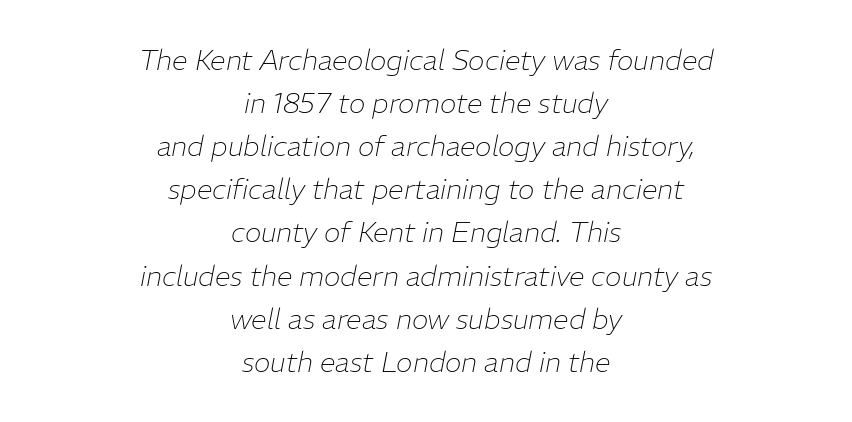
The image shows 28 px thin type, italic (leaning right); set centered, normal line spacing (1.54x), normal letter spacing, not underlined; low stroke contrast and a medium x-height.
